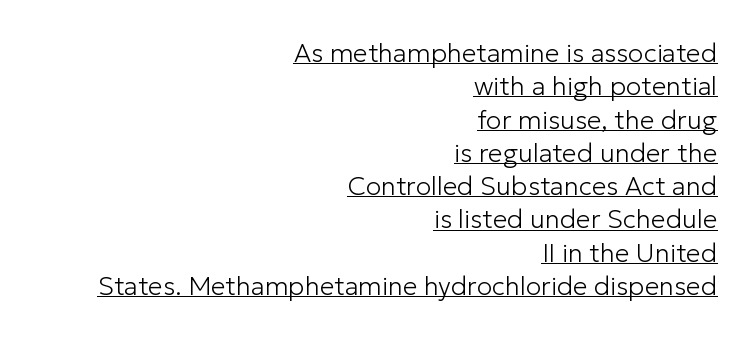
{"italic": "no", "bold": "no", "underline": "yes", "align": "right", "line_spacing": "normal", "line_spacing_ratio": 1.28, "letter_spacing": "normal", "letter_spacing_em": 0.0, "glyph_px": 26}
